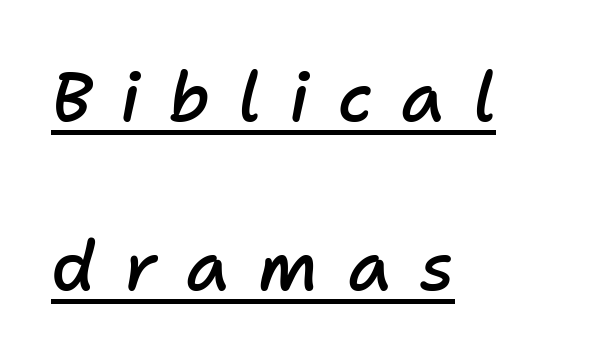
The image shows 68 px semibold type, italic (leaning right); set left-aligned, loose line spacing (2.49x), unusually wide letter spacing (+0.42 em), underlined; low stroke contrast and a medium x-height.
